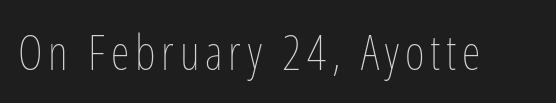
{"italic": "no", "bold": "no", "weight": "thin", "width": "condensed", "stroke_contrast": "low", "x_height": "medium", "monospaced": "no", "underline": "no", "glyph_px": 48}
